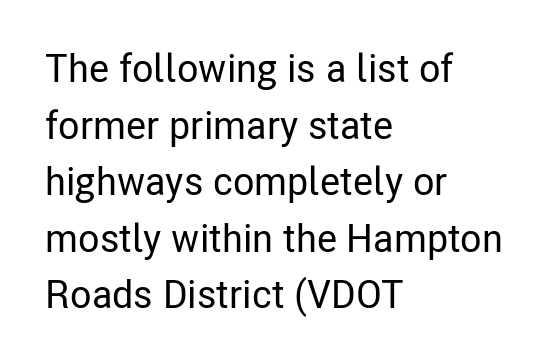
The image shows 39 px condensed sans-serif type, upright; set left-aligned, normal line spacing (1.45x), normal letter spacing, not underlined; low stroke contrast and a medium x-height.
